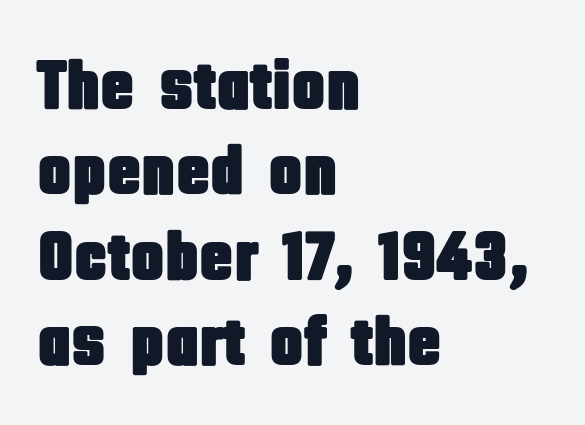
{"serif": "no", "italic": "no", "width": "condensed", "stroke_contrast": "low", "x_height": "large", "monospaced": "no", "underline": "no", "align": "left", "line_spacing_ratio": 1.22, "letter_spacing": "normal", "letter_spacing_em": 0.0, "glyph_px": 70}
